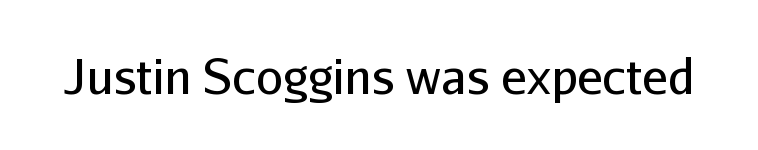
Q: Is the text bold? A: No.
Q: Is the text italic (slanted)? A: No, it is upright.
Q: Is the typeface a serif or a sans-serif typeface? A: Sans-serif.
Q: Is the text underlined? A: No.
Q: Is the spacing between letters normal or unusually wide? A: Normal.
Q: Width (condensed, normal, or wide)? A: Normal.
Q: Stroke contrast? A: Low.
Q: x-height? A: Medium.
Q: Monospaced? A: No.
